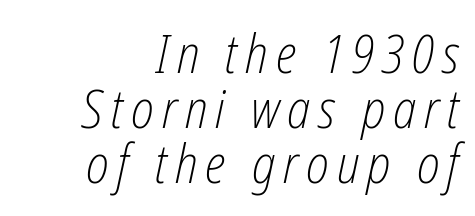
{"italic": "yes", "lean": "right", "slant_degrees": 12, "bold": "no", "weight": "light", "width": "condensed", "stroke_contrast": "low", "x_height": "medium", "monospaced": "no", "underline": "no", "align": "right", "line_spacing": "tight", "line_spacing_ratio": 1.04, "glyph_px": 53}
